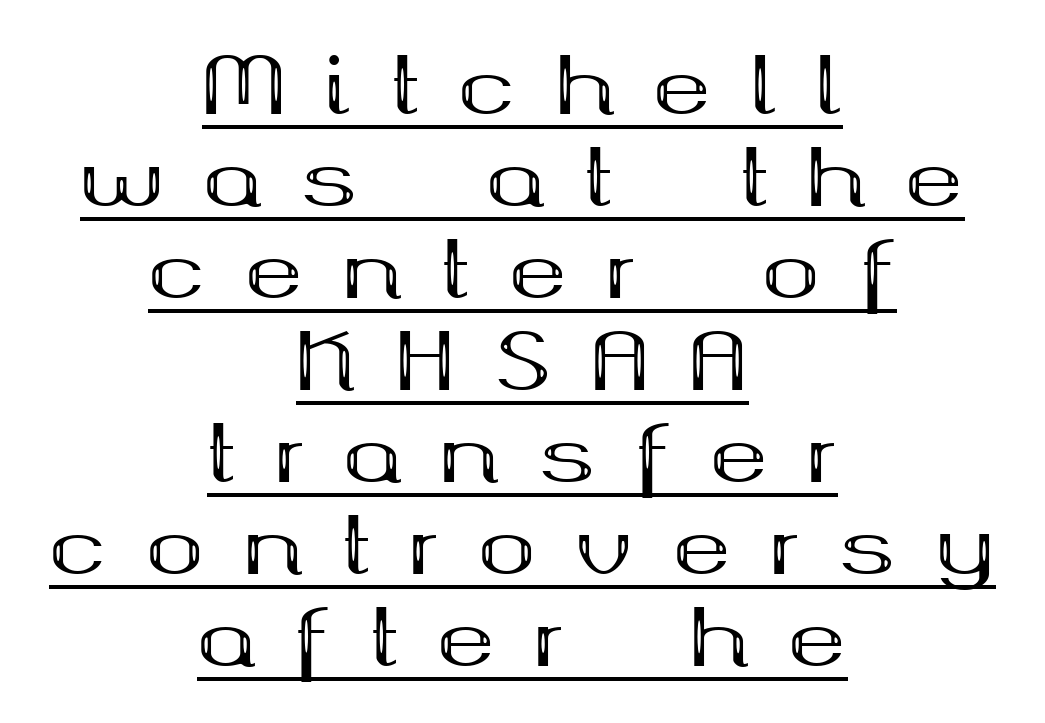
{"serif": "yes", "italic": "no", "bold": "yes", "weight": "bold", "width": "wide", "stroke_contrast": "medium", "x_height": "medium", "monospaced": "no", "underline": "yes", "align": "center", "line_spacing_ratio": 1.18, "letter_spacing": "wide", "letter_spacing_em": 0.5, "glyph_px": 78}
